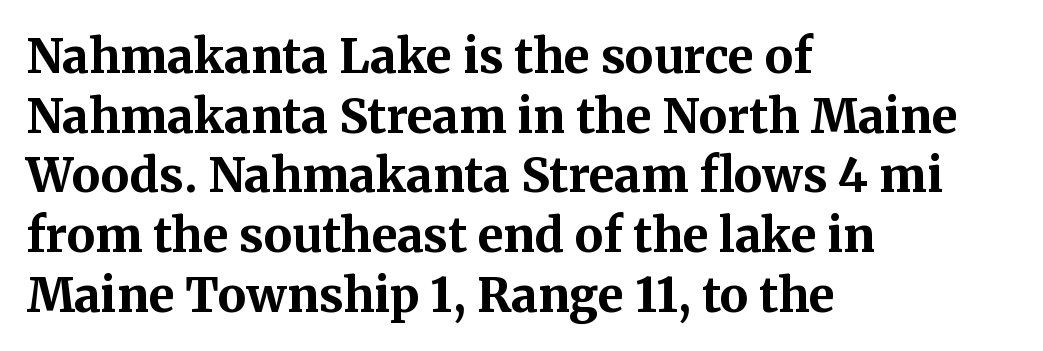
{"serif": "yes", "italic": "no", "bold": "yes", "weight": "bold", "width": "normal", "stroke_contrast": "medium", "x_height": "medium", "monospaced": "no", "underline": "no", "align": "left", "line_spacing": "normal", "line_spacing_ratio": 1.27, "letter_spacing": "normal", "letter_spacing_em": 0.0, "glyph_px": 47}
